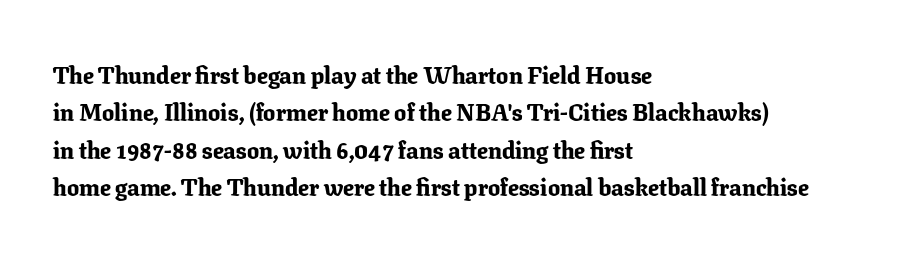
{"italic": "no", "bold": "yes", "underline": "no", "align": "left", "line_spacing": "normal", "line_spacing_ratio": 1.56, "letter_spacing": "normal", "letter_spacing_em": 0.0, "glyph_px": 24}
